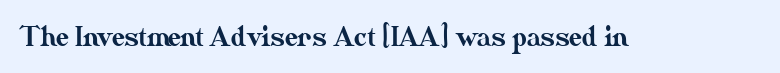
Q: Is the text italic (slanted)? A: No, it is upright.
Q: Is the text underlined? A: No.
Q: Is the spacing between letters normal or unusually wide? A: Normal.
